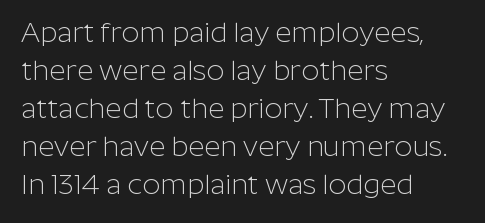
{"serif": "no", "italic": "no", "bold": "no", "weight": "light", "width": "normal", "stroke_contrast": "low", "x_height": "medium", "monospaced": "no", "underline": "no", "align": "left", "line_spacing": "normal", "line_spacing_ratio": 1.36, "letter_spacing": "normal", "letter_spacing_em": 0.0, "glyph_px": 28}
